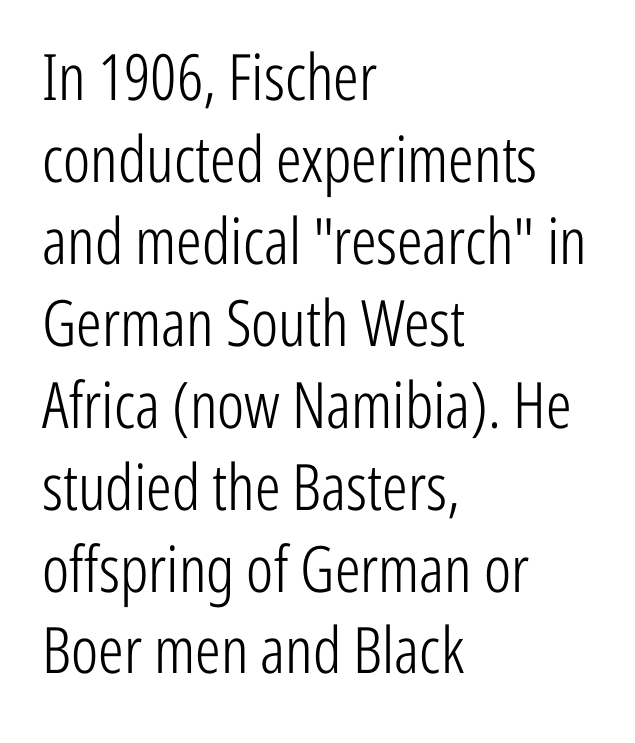
{"serif": "no", "italic": "no", "bold": "no", "weight": "light", "width": "condensed", "stroke_contrast": "low", "x_height": "medium", "monospaced": "no", "underline": "no", "align": "left", "line_spacing": "normal", "line_spacing_ratio": 1.28, "letter_spacing": "normal", "letter_spacing_em": 0.0, "glyph_px": 64}
